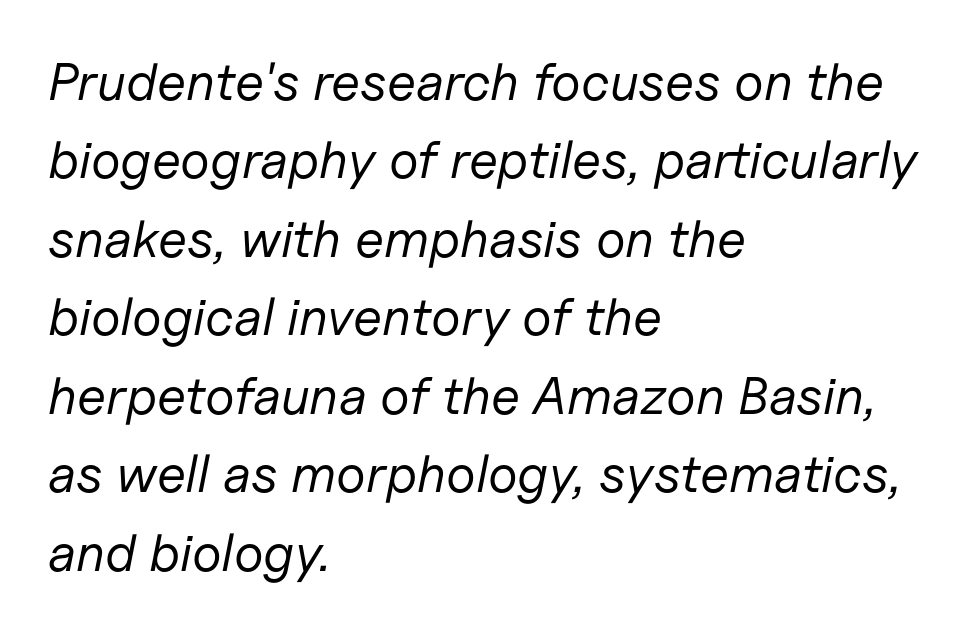
This rendering features lettering with no underline. This sample is left-justified, so line endings fall wherever the words run out. The face used here is rendered with its standard letterfit. The passage shown is typed in a proportional face where columns would drift. Vertical spacing — default. The specimen reads as italic at a glance.
